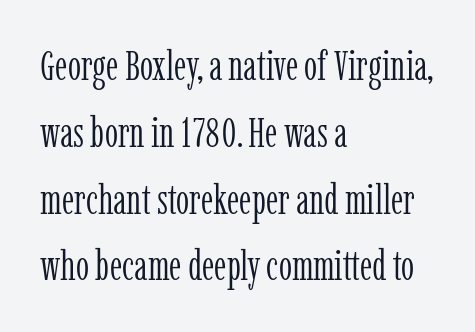
{"serif": "yes", "italic": "no", "bold": "no", "weight": "light", "width": "condensed", "stroke_contrast": "low", "x_height": "medium", "monospaced": "no", "underline": "no", "align": "left", "line_spacing": "normal", "line_spacing_ratio": 1.59, "letter_spacing": "normal", "letter_spacing_em": 0.0, "glyph_px": 42}
